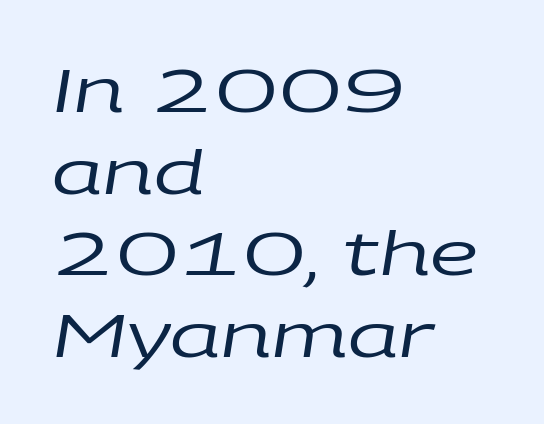
The rendering uses natural spacing where letterforms have individual widths. Plain, unruled lines of type. In terms of posture, this sample is oblique. Whoever set this chose a conventional vertical rhythm. No extra ink here — the face is not bold.
